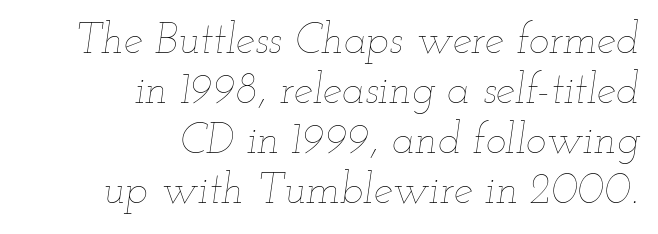
The strokes are not fattened; the text isn't bold. The passage shown is typed in a proportional face where columns would drift. The gaps between neighbouring characters are ordinary and unremarkable. The compositor pushed each line to the right boundary.
